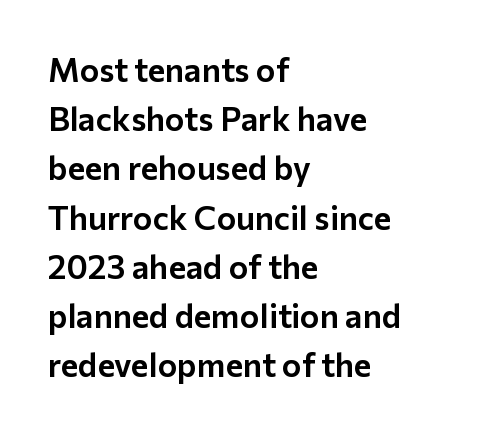
{"serif": "no", "italic": "no", "width": "normal", "stroke_contrast": "low", "x_height": "medium", "monospaced": "no", "underline": "no", "align": "left", "line_spacing": "normal", "line_spacing_ratio": 1.49, "letter_spacing": "normal", "letter_spacing_em": 0.0, "glyph_px": 33}
